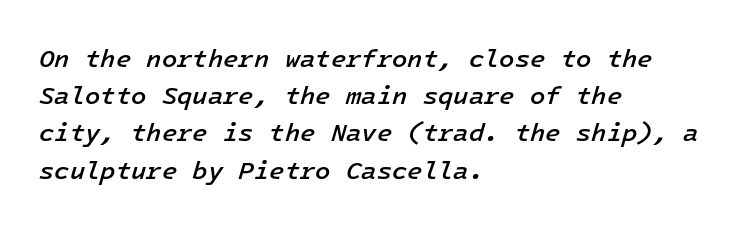
Q: Is the text bold? A: Semi-bold.
Q: Is the text italic (slanted)? A: Yes, it leans right by about 16 degrees.
Q: Is the text underlined? A: No.
Q: How is the paragraph aligned? A: Left-aligned.
Q: Is the spacing between letters normal or unusually wide? A: Normal.
Q: Is the spacing between lines tight, normal or loose? A: Normal.
